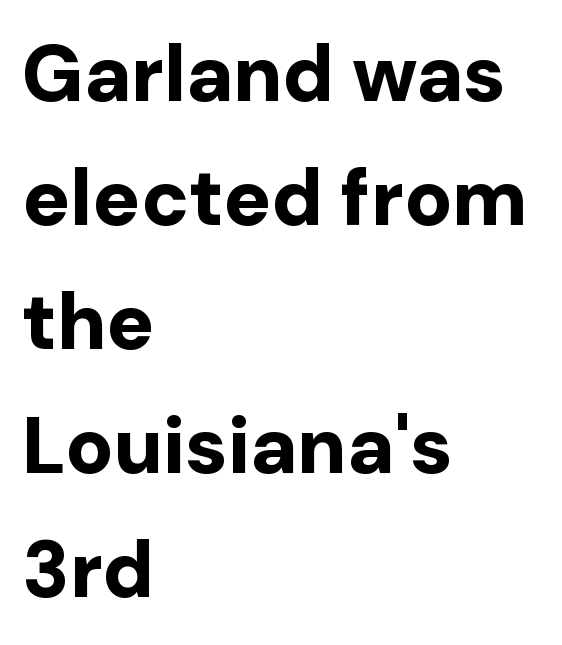
Q: Is the text bold? A: Yes.
Q: Is the text italic (slanted)? A: No, it is upright.
Q: Is the typeface a serif or a sans-serif typeface? A: Sans-serif.
Q: Is the text underlined? A: No.
Q: How is the paragraph aligned? A: Left-aligned.
Q: Is the spacing between letters normal or unusually wide? A: Normal.
Q: Is the spacing between lines tight, normal or loose? A: Normal.
Q: Width (condensed, normal, or wide)? A: Normal.
Q: Stroke contrast? A: Low.
Q: x-height? A: Medium.
Q: Monospaced? A: No.
